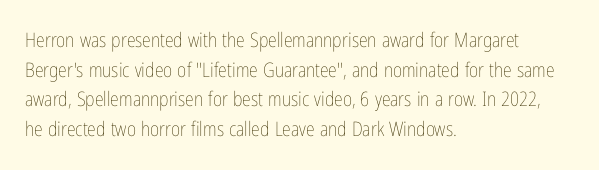
Compared with a typical body face, this is equally light or lighter still. The line texture is even and compact thanks to regular tracking. The space directly below the letters is spotless. Nope, not italic — everything's standing straight.
